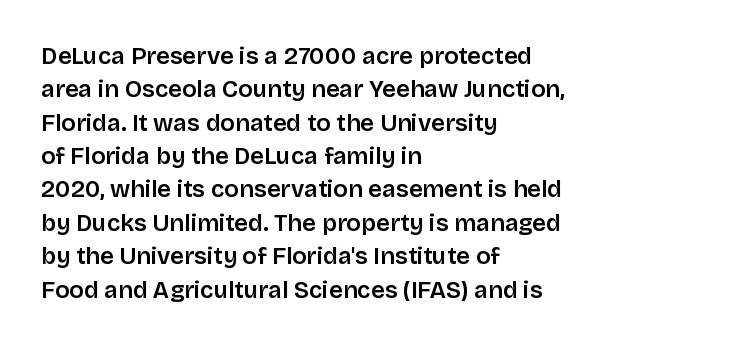
The image shows 24 px text type, upright; set left-aligned, normal line spacing (1.39x), normal letter spacing, not underlined.
